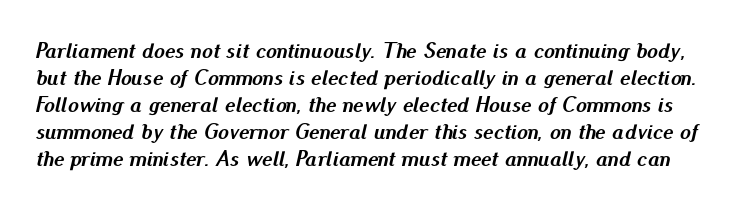
Q: Is the text bold? A: Yes.
Q: Is the text italic (slanted)? A: Yes, it leans right by about 13 degrees.
Q: Is the text underlined? A: No.
Q: Is the spacing between letters normal or unusually wide? A: Normal.
